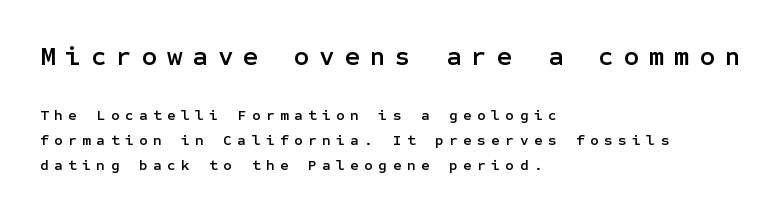
{"italic": "no", "underline": "no", "align": "left", "line_spacing": "normal", "line_spacing_ratio": 1.65, "letter_spacing": "wide", "letter_spacing_em": 0.36, "larger_block": "first", "size_ratio": 1.8, "glyph_px": 27}
